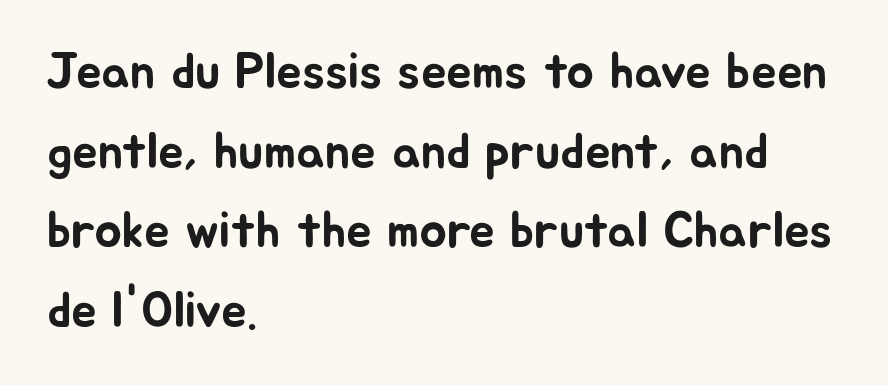
Honestly, the row spacing looks completely unremarkable. The face used here is a sans, in the tradition of grotesques and geometrics. All the whitespace from short lines collects on the right. Varying glyph widths throughout — classic text-font behaviour. Ordinary non-slanted type is in use. Letter spacing: default.
